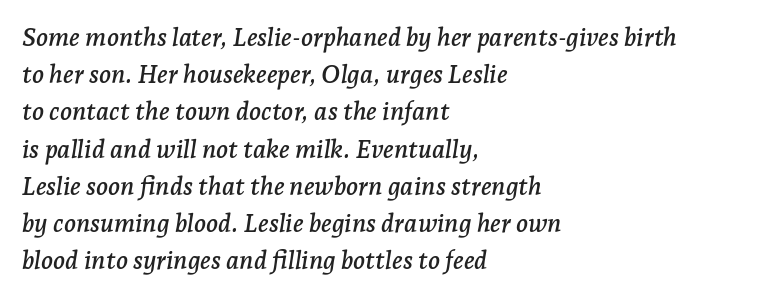
{"italic": "yes", "lean": "right", "slant_degrees": 7, "underline": "no", "align": "left", "line_spacing": "normal", "line_spacing_ratio": 1.49, "letter_spacing": "normal", "letter_spacing_em": 0.0, "glyph_px": 25}
